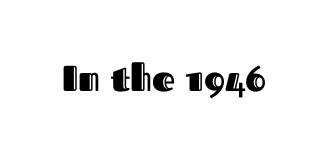
The image shows 36 px text type, upright; set normal letter spacing, not underlined; a medium x-height.
